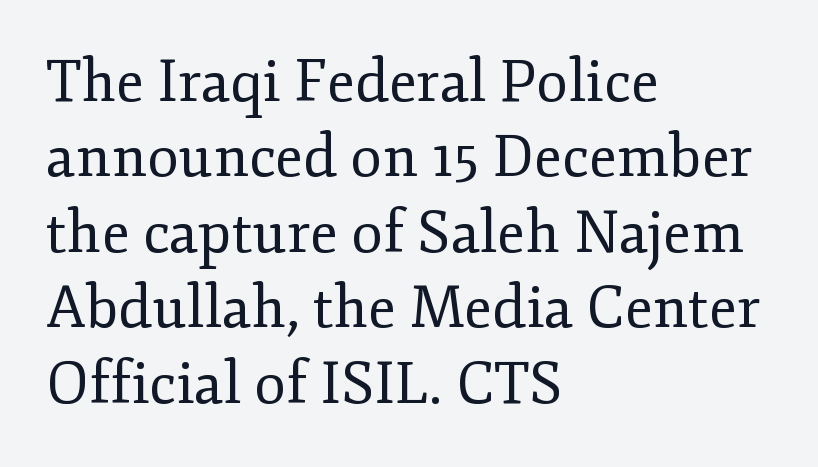
Q: Is the text bold? A: No.
Q: Is the text italic (slanted)? A: No, it is upright.
Q: Is the typeface a serif or a sans-serif typeface? A: Serif.
Q: Is the text underlined? A: No.
Q: How is the paragraph aligned? A: Left-aligned.
Q: Is the spacing between letters normal or unusually wide? A: Normal.
Q: Is the spacing between lines tight, normal or loose? A: Normal.
Q: Width (condensed, normal, or wide)? A: Normal.
Q: Stroke contrast? A: Low.
Q: x-height? A: Small.
Q: Monospaced? A: No.
